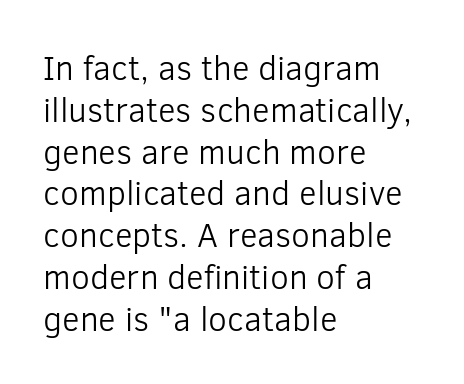
Q: Is the text bold? A: No.
Q: Is the text italic (slanted)? A: No, it is upright.
Q: Is the typeface a serif or a sans-serif typeface? A: Sans-serif.
Q: Is the text underlined? A: No.
Q: How is the paragraph aligned? A: Left-aligned.
Q: Is the spacing between letters normal or unusually wide? A: Normal.
Q: Width (condensed, normal, or wide)? A: Normal.
Q: Stroke contrast? A: Low.
Q: x-height? A: Medium.
Q: Monospaced? A: No.
